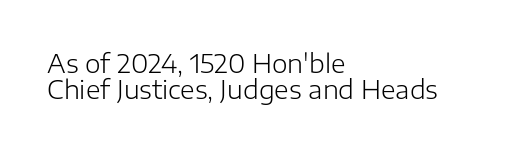
The image shows 25 px text type, upright; set left-aligned, tight line spacing (1.04x), normal letter spacing, not underlined.
